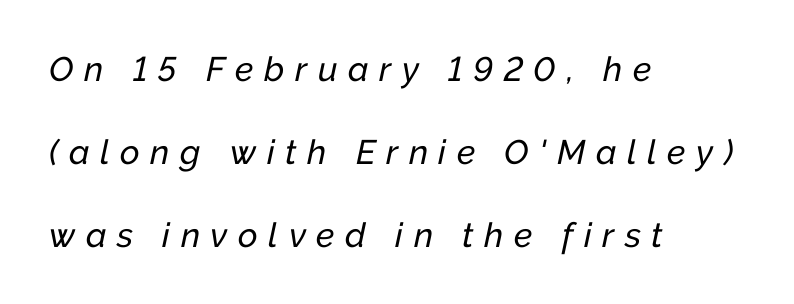
Q: Is the text italic (slanted)? A: Yes, it leans right by about 12 degrees.
Q: Is the text underlined? A: No.
Q: How is the paragraph aligned? A: Left-aligned.
Q: Is the spacing between letters normal or unusually wide? A: Unusually wide.
Q: Is the spacing between lines tight, normal or loose? A: Loose.
Q: Width (condensed, normal, or wide)? A: Normal.
Q: Stroke contrast? A: Low.
Q: x-height? A: Medium.
Q: Monospaced? A: No.
